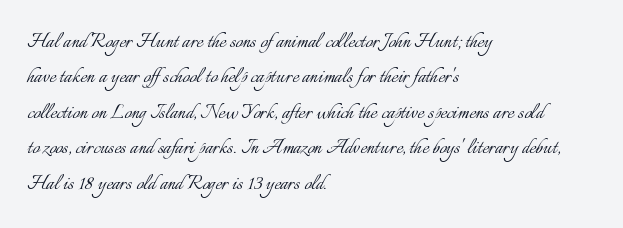
{"bold": "no", "underline": "no", "align": "left", "line_spacing": "normal", "line_spacing_ratio": 1.42, "letter_spacing": "normal", "letter_spacing_em": 0.0, "glyph_px": 25}
